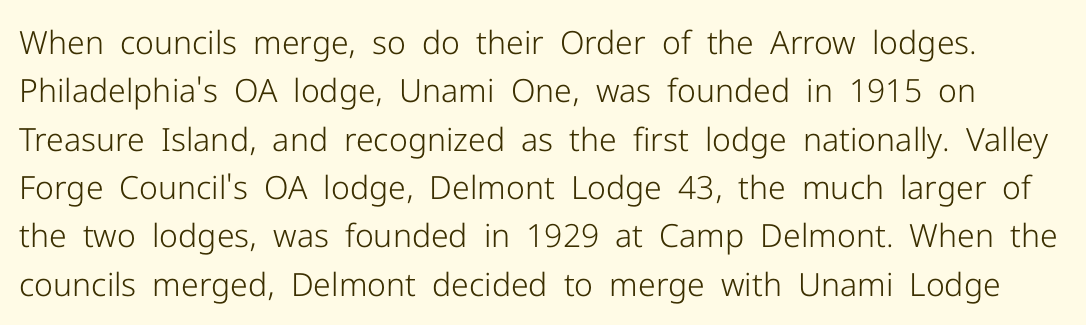
Q: Is the text bold? A: No.
Q: Is the text italic (slanted)? A: No, it is upright.
Q: Is the typeface a serif or a sans-serif typeface? A: Sans-serif.
Q: Is the text underlined? A: No.
Q: Is the spacing between letters normal or unusually wide? A: Normal.
Q: Is the spacing between lines tight, normal or loose? A: Normal.
Q: Width (condensed, normal, or wide)? A: Normal.
Q: Stroke contrast? A: Low.
Q: x-height? A: Medium.
Q: Monospaced? A: No.
